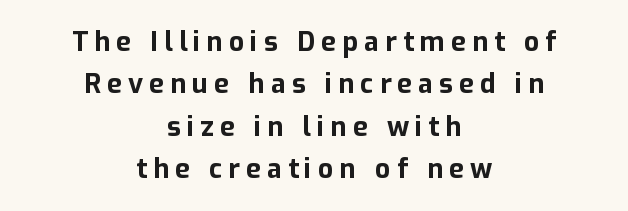
Q: Is the text bold? A: Yes.
Q: Is the text italic (slanted)? A: No, it is upright.
Q: Is the text underlined? A: No.
Q: How is the paragraph aligned? A: Centered.
Q: Is the spacing between letters normal or unusually wide? A: Unusually wide.
Q: Is the spacing between lines tight, normal or loose? A: Normal.
